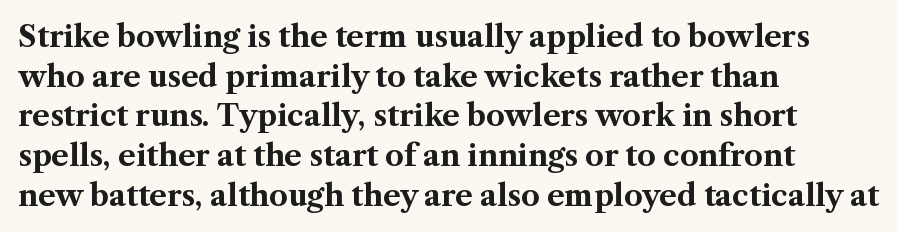
Q: Is the text bold? A: Yes.
Q: Is the text italic (slanted)? A: No, it is upright.
Q: Is the typeface a serif or a sans-serif typeface? A: Serif.
Q: Is the text underlined? A: No.
Q: How is the paragraph aligned? A: Left-aligned.
Q: Is the spacing between letters normal or unusually wide? A: Normal.
Q: Is the spacing between lines tight, normal or loose? A: Normal.
Q: Width (condensed, normal, or wide)? A: Normal.
Q: Stroke contrast? A: Medium.
Q: x-height? A: Medium.
Q: Monospaced? A: No.
